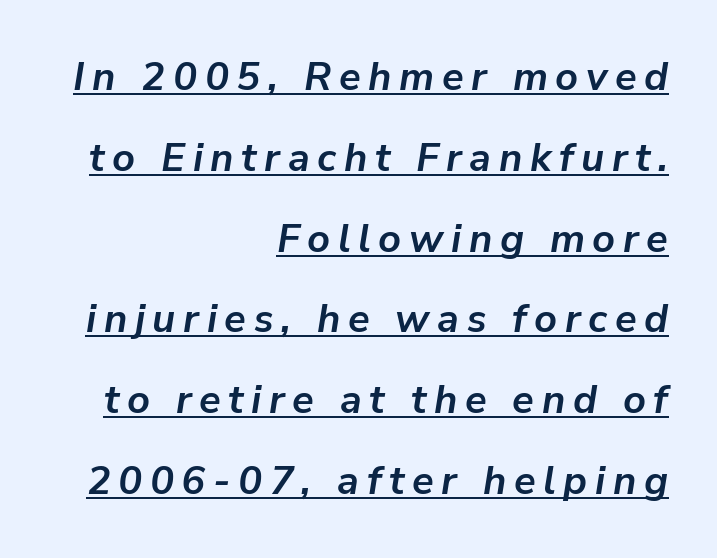
The image shows 40 px semibold type, italic (leaning right); set right-aligned, loose line spacing (2.02x), underlined; low stroke contrast and a medium x-height.
